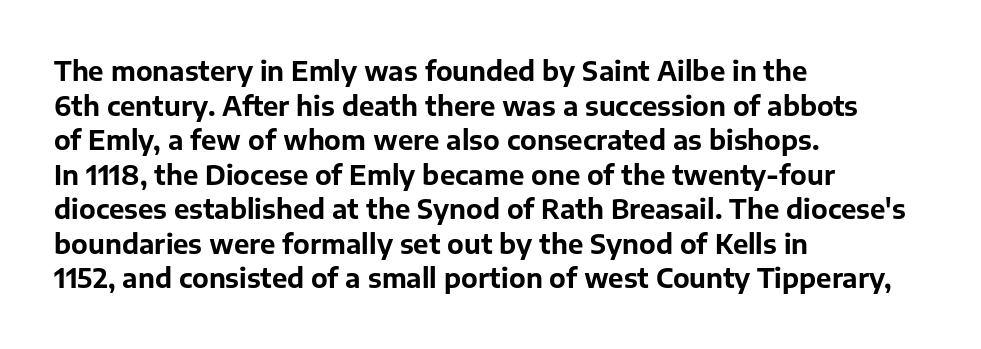
{"italic": "no", "bold": "yes", "underline": "no", "align": "left", "line_spacing": "normal", "line_spacing_ratio": 1.33, "letter_spacing": "normal", "letter_spacing_em": 0.0, "glyph_px": 26}
